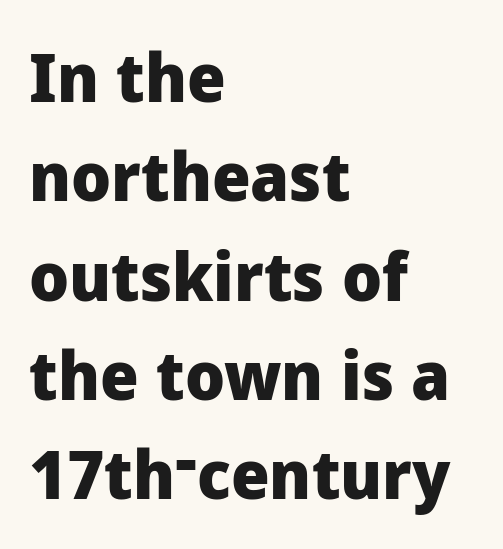
{"serif": "no", "italic": "no", "bold": "yes", "weight": "heavy", "width": "normal", "stroke_contrast": "low", "x_height": "medium", "monospaced": "no", "underline": "no", "align": "left", "line_spacing": "normal", "line_spacing_ratio": 1.46, "letter_spacing": "normal", "letter_spacing_em": 0.0, "glyph_px": 68}
